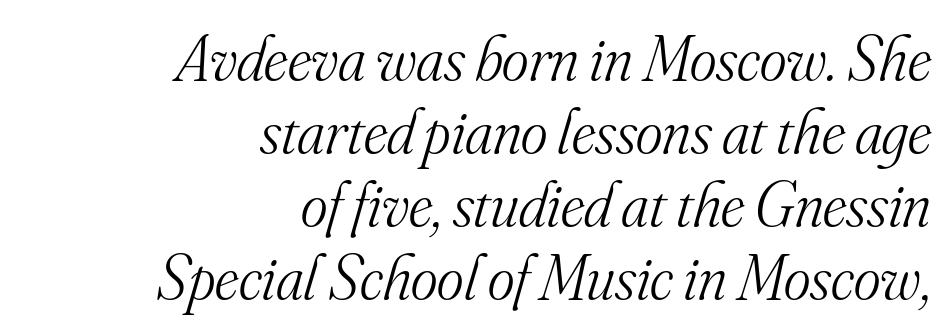
The axis of the letterforms is tilted away from vertical. Does the type have serifs? Yes, each stem ends in a small foot. One-word summary of the alignment: right. The letters advance in unequal steps, a hallmark of proportional type.
